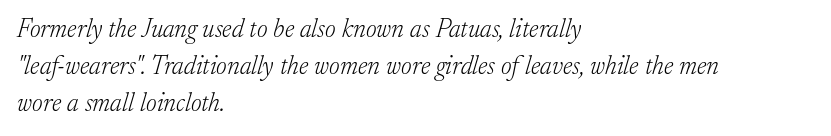
{"italic": "yes", "lean": "right", "slant_degrees": 17, "bold": "no", "underline": "no", "align": "left", "line_spacing": "normal", "line_spacing_ratio": 1.43, "letter_spacing": "normal", "letter_spacing_em": 0.0, "glyph_px": 26}
